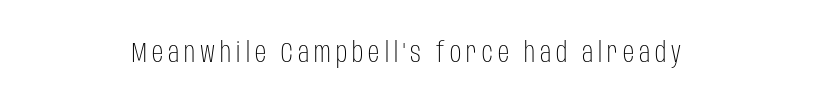
{"serif": "no", "italic": "no", "bold": "no", "weight": "light", "width": "condensed", "stroke_contrast": "low", "x_height": "large", "monospaced": "no", "underline": "no", "align": "center", "glyph_px": 28}
